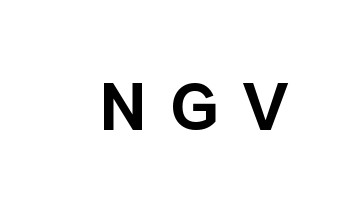
The image shows 67 px bold sans-serif type, upright; set unusually wide letter spacing (+0.35 em), not underlined; low stroke contrast and a medium x-height.
